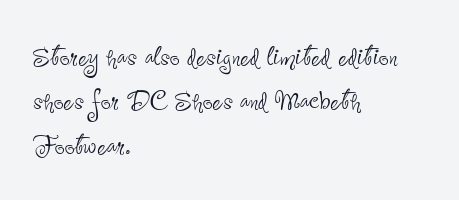
Stem width sits at or under what a default text font uses. Looks like regular typesetting: each glyph gets only the width it needs. Does the leading feel generous? No, just average.
